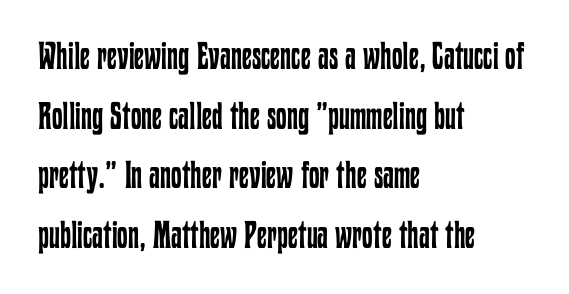
Nobody touched the tracking dial on this one. The zone under the glyphs is completely vacant. Typeset ragged right — the left edge is the straight one. Line spacing here is normal.
